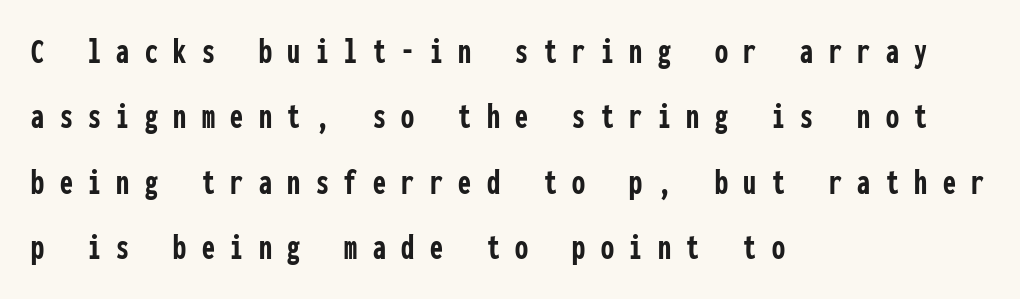
Observe the wide spacing: letters keep a clear distance from each other. A typesetter would label this face a sans. Monospaced: the letters line up in strict vertical columns. The paragraph has a hard left edge and a soft right edge. The letters stand upright; this is a roman face.
